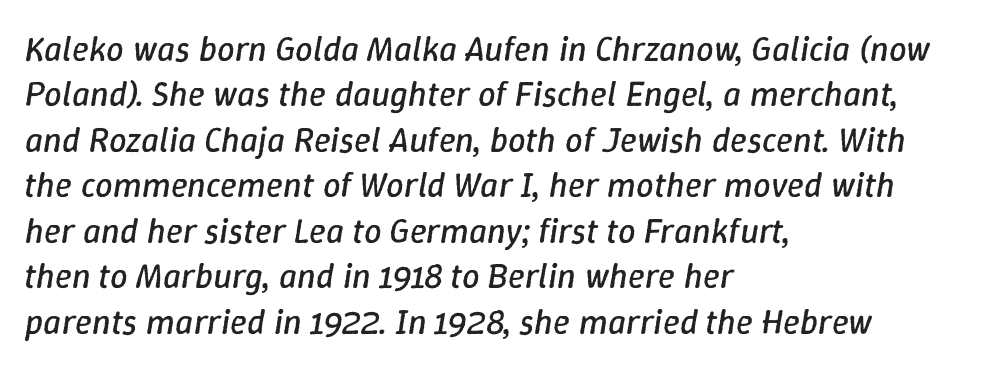
Q: Is the text bold? A: No.
Q: Is the text italic (slanted)? A: Yes, it leans right by about 9 degrees.
Q: Is the text underlined? A: No.
Q: How is the paragraph aligned? A: Left-aligned.
Q: Is the spacing between letters normal or unusually wide? A: Normal.
Q: Is the spacing between lines tight, normal or loose? A: Normal.
Q: Width (condensed, normal, or wide)? A: Normal.
Q: Stroke contrast? A: Low.
Q: x-height? A: Medium.
Q: Monospaced? A: No.
